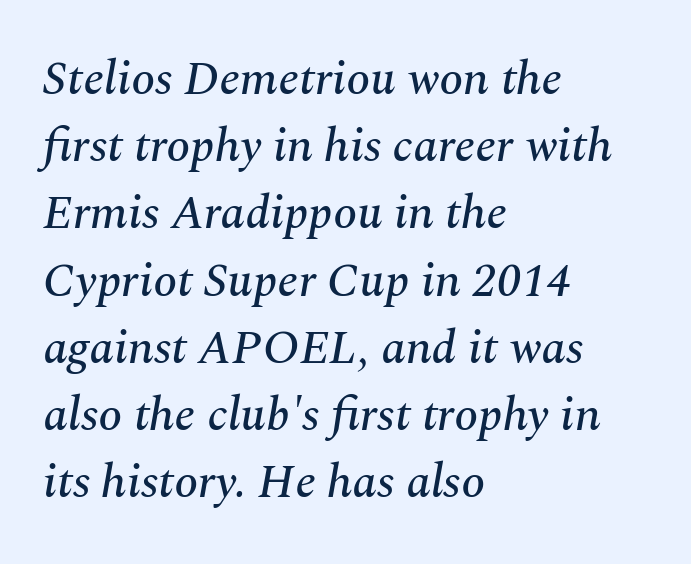
Any mark beneath the type? The region is blank. Is this a fixed-width face? No — the glyphs have proportional, varying widths. When letters slant like this, we call the style italic. Leftover space on each line is placed entirely after the last word.
